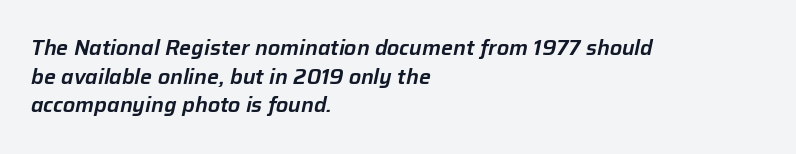
{"italic": "yes", "lean": "right", "slant_degrees": 12, "underline": "no", "align": "left", "line_spacing": "normal", "line_spacing_ratio": 1.36, "letter_spacing": "normal", "letter_spacing_em": 0.0, "glyph_px": 21}
